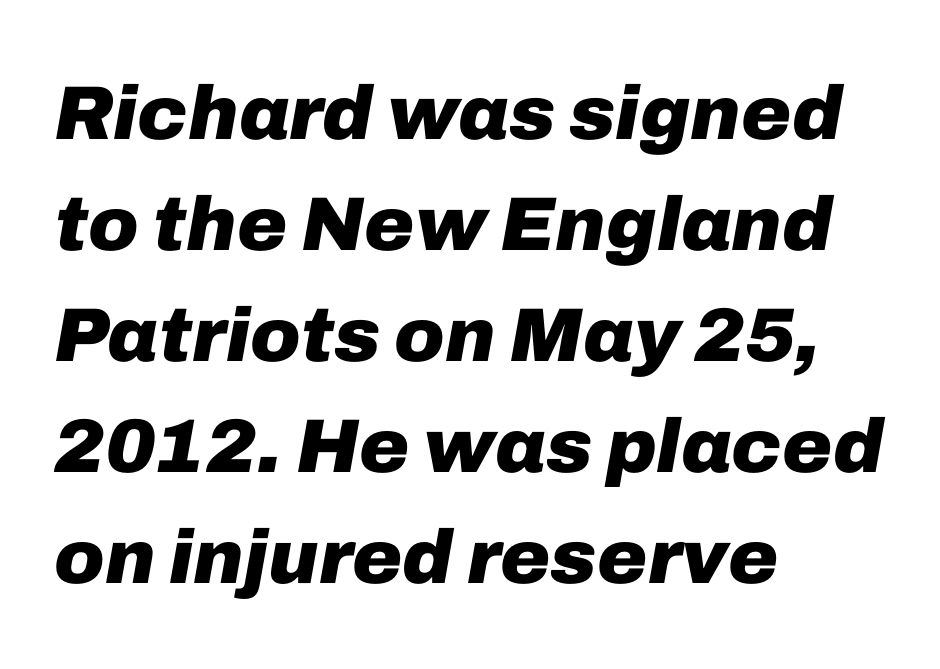
The image shows 76 px heavy type, italic (leaning right); set left-aligned, normal line spacing (1.46x), normal letter spacing, not underlined; low stroke contrast and a medium x-height.
